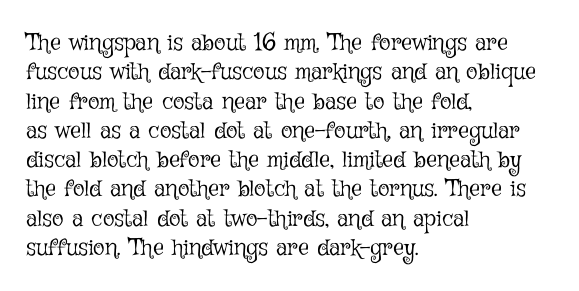
Notice how the stems are strictly vertical — no italics here. Standard letterfit; no display-style spreading of the glyphs. The space beneath each line is pristine and unruled. Counters stay open thanks to moderate or lighter strokes. A classic flush-left, rag-right setting is used for this passage.
